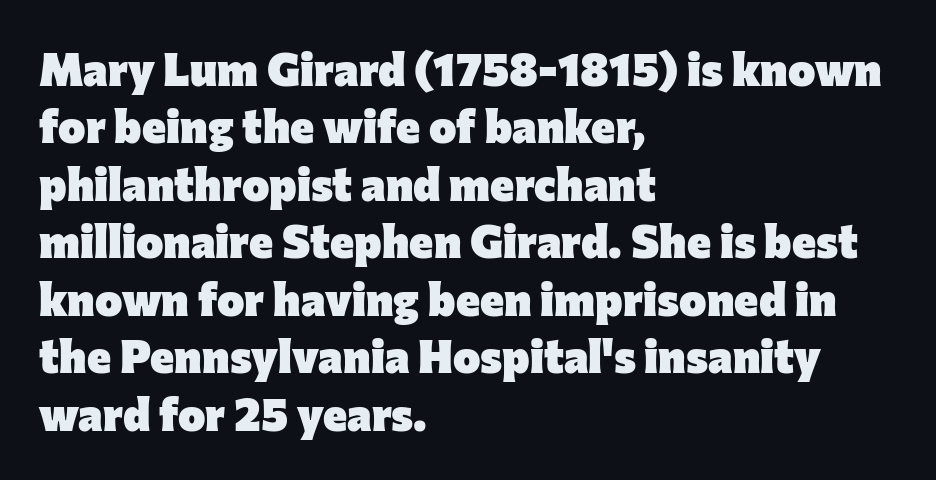
The image shows 46 px heavy sans-serif type, upright; set left-aligned, normal line spacing (1.25x), normal letter spacing, not underlined; low stroke contrast and a medium x-height.
